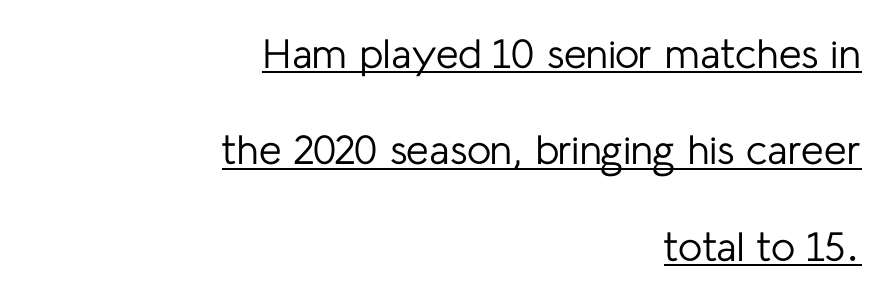
{"serif": "no", "italic": "no", "bold": "no", "weight": "regular", "width": "normal", "stroke_contrast": "low", "x_height": "medium", "monospaced": "no", "underline": "yes", "align": "right", "line_spacing": "loose", "line_spacing_ratio": 2.35, "letter_spacing": "normal", "letter_spacing_em": 0.0, "glyph_px": 41}
